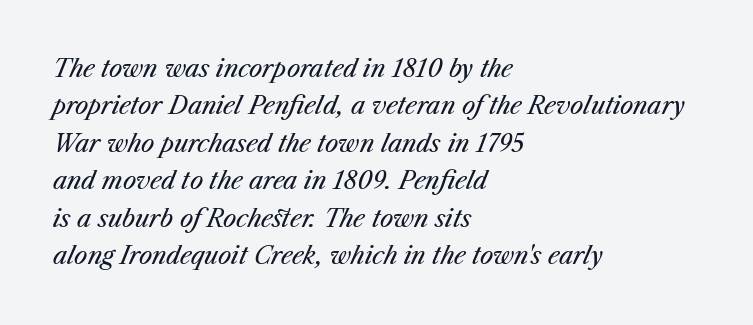
The image shows 24 px text type, italic (leaning right); set left-aligned, normal line spacing (1.56x), normal letter spacing, not underlined.
